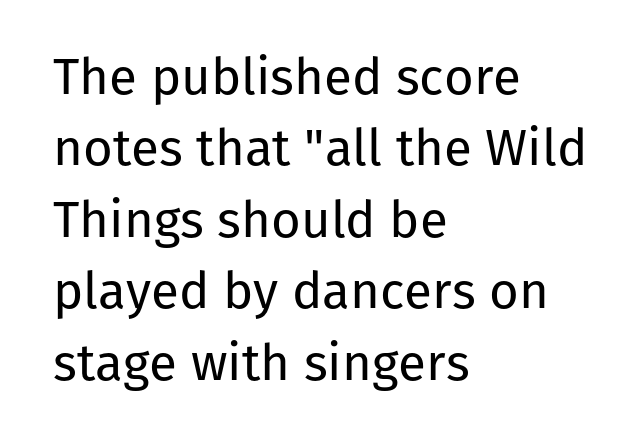
The letters look calm and open, with moderate or lighter stems. Honestly, there is no underline to notice here at all. Style check: upright. The passage is arranged the way most books set body copy — flush left.
